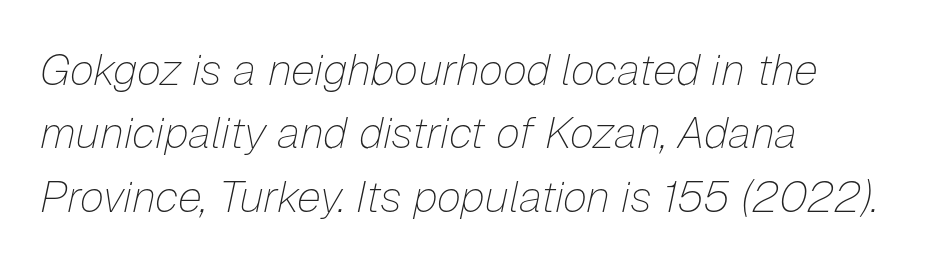
{"italic": "yes", "lean": "right", "slant_degrees": 12, "bold": "no", "weight": "thin", "width": "normal", "stroke_contrast": "low", "x_height": "medium", "monospaced": "no", "underline": "no", "align": "left", "line_spacing": "normal", "line_spacing_ratio": 1.44, "letter_spacing": "normal", "letter_spacing_em": 0.0, "glyph_px": 44}
